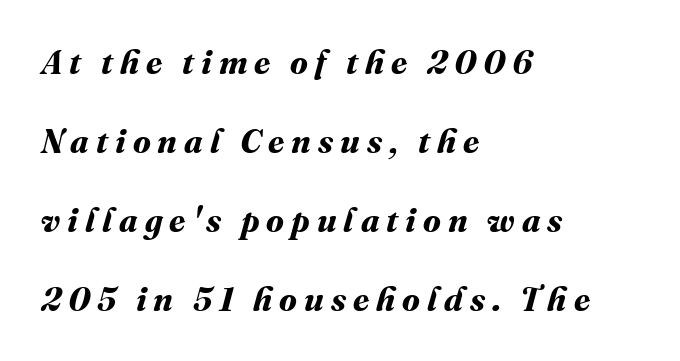
Casual observation: everything's shoved over to the left. The passage shown stacks its lines with a broad gap. Each letter keeps its own natural width here, so spacing adapts to shape. Notice how thick the strokes are: this is what a full bold looks like.
